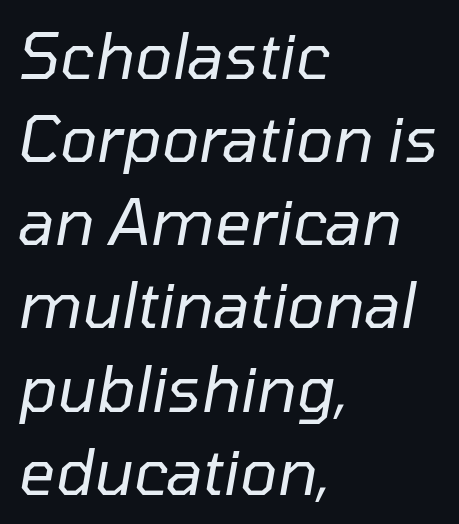
Q: Is the text bold? A: No.
Q: Is the text italic (slanted)? A: Yes, it leans right by about 10 degrees.
Q: Is the text underlined? A: No.
Q: How is the paragraph aligned? A: Left-aligned.
Q: Is the spacing between letters normal or unusually wide? A: Normal.
Q: Is the spacing between lines tight, normal or loose? A: Normal.
Q: Width (condensed, normal, or wide)? A: Normal.
Q: Stroke contrast? A: Low.
Q: x-height? A: Medium.
Q: Monospaced? A: No.
